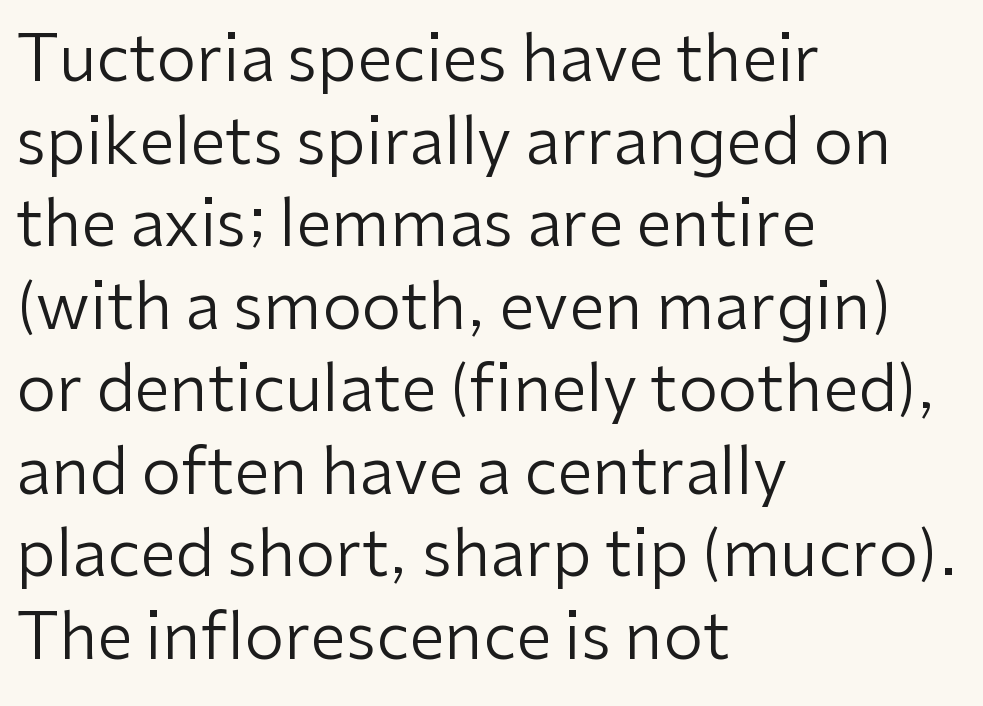
{"serif": "no", "italic": "no", "bold": "no", "weight": "regular", "width": "normal", "stroke_contrast": "low", "x_height": "medium", "monospaced": "no", "underline": "no", "align": "left", "line_spacing": "normal", "line_spacing_ratio": 1.29, "letter_spacing": "normal", "letter_spacing_em": 0.0, "glyph_px": 64}
